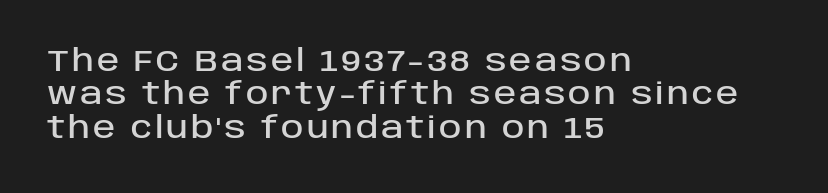
{"serif": "no", "italic": "no", "width": "normal", "stroke_contrast": "low", "x_height": "large", "monospaced": "no", "underline": "no", "align": "left", "line_spacing": "tight", "line_spacing_ratio": 1.11, "glyph_px": 30}
